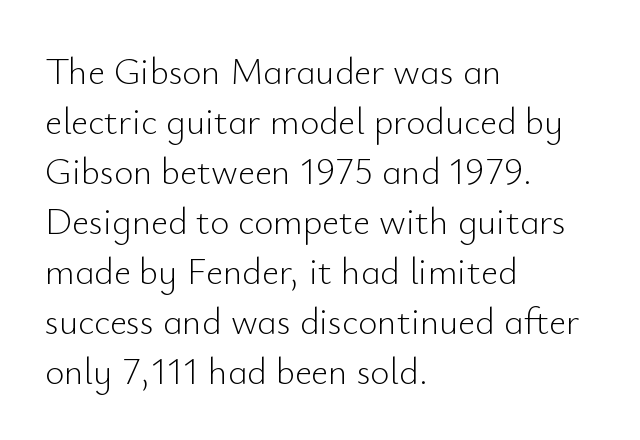
Q: Is the text bold? A: No.
Q: Is the text italic (slanted)? A: No, it is upright.
Q: Is the typeface a serif or a sans-serif typeface? A: Sans-serif.
Q: Is the text underlined? A: No.
Q: How is the paragraph aligned? A: Left-aligned.
Q: Is the spacing between letters normal or unusually wide? A: Normal.
Q: Is the spacing between lines tight, normal or loose? A: Normal.
Q: Width (condensed, normal, or wide)? A: Normal.
Q: Stroke contrast? A: Low.
Q: x-height? A: Small.
Q: Monospaced? A: No.
